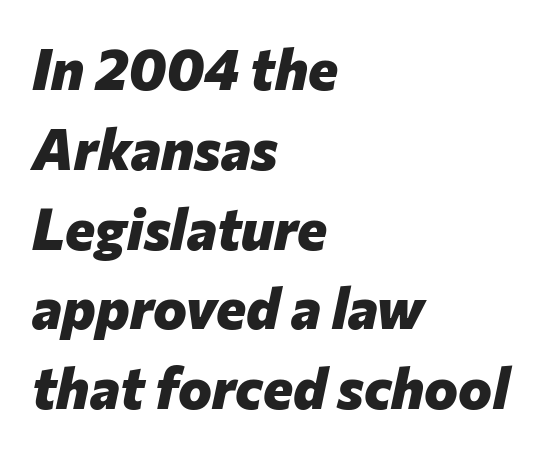
{"italic": "yes", "lean": "right", "slant_degrees": 12, "bold": "yes", "weight": "heavy", "width": "normal", "stroke_contrast": "low", "x_height": "medium", "monospaced": "no", "underline": "no", "align": "left", "line_spacing": "normal", "line_spacing_ratio": 1.4, "letter_spacing": "normal", "letter_spacing_em": 0.0, "glyph_px": 57}
